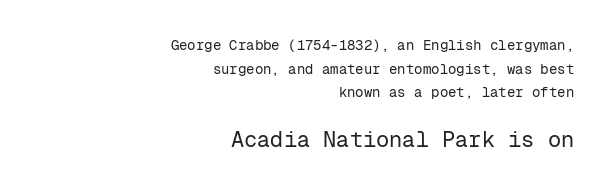
{"italic": "no", "bold": "no", "underline": "no", "align": "right", "line_spacing": "normal", "line_spacing_ratio": 1.69, "letter_spacing": "normal", "letter_spacing_em": 0.0, "larger_block": "second", "size_ratio": 1.57, "glyph_px": 22}
